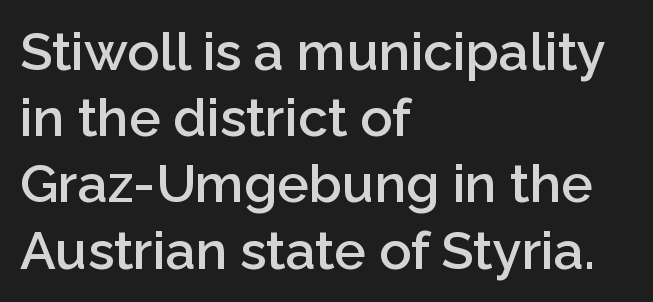
Examine the stroke ends and you'll find no serifs. The paragraph has a hard left edge and a soft right edge. Each row of text sits above clean, open space. The passage shown is typed in a proportional face where columns would drift.
